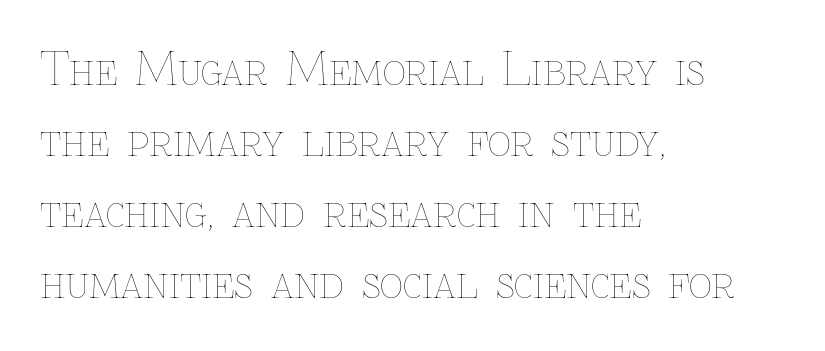
{"italic": "no", "bold": "no", "weight": "thin", "width": "normal", "stroke_contrast": "low", "x_height": "medium", "monospaced": "no", "underline": "no", "align": "left", "line_spacing": "normal", "line_spacing_ratio": 1.58, "letter_spacing": "normal", "letter_spacing_em": 0.0, "glyph_px": 45}
